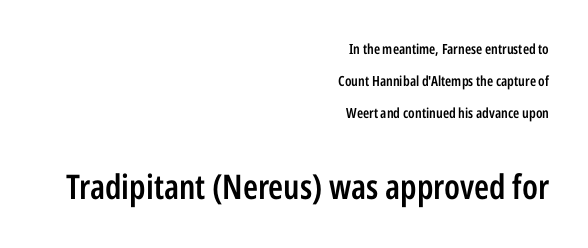
Q: Is the text bold? A: Semi-bold.
Q: Is the text italic (slanted)? A: No, it is upright.
Q: Is the typeface a serif or a sans-serif typeface? A: Sans-serif.
Q: Is the text underlined? A: No.
Q: How is the paragraph aligned? A: Right-aligned.
Q: Is the spacing between letters normal or unusually wide? A: Normal.
Q: Is the spacing between lines tight, normal or loose? A: Loose.
Q: Which block of text is set in a larger size, the first (top) or the second (bottom)? A: The second (bottom) one.
Q: Width (condensed, normal, or wide)? A: Condensed.
Q: Stroke contrast? A: Low.
Q: x-height? A: Medium.
Q: Monospaced? A: No.
